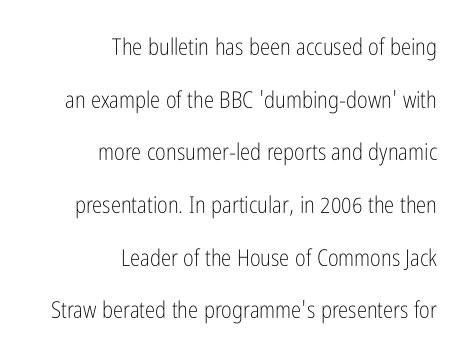
Summary of vertical rhythm: relaxed, with wide interline spacing. The passage shown has conventional tracking throughout. Every character sits straight up, as roman type does. Bold? No — there's no thickening of the strokes. Alignment: flush right.
